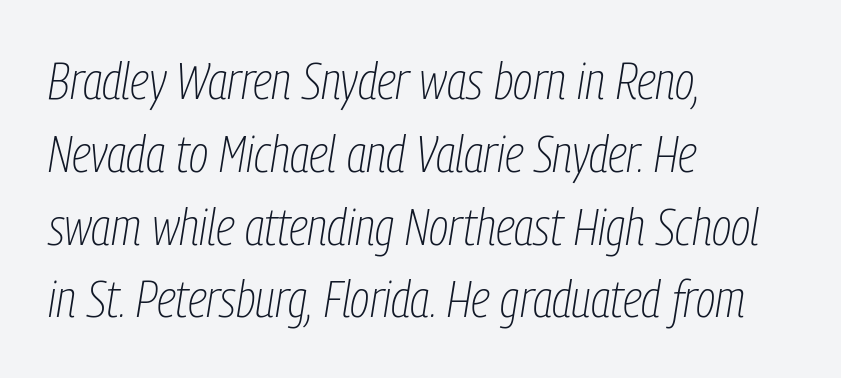
{"italic": "yes", "lean": "right", "slant_degrees": 9, "bold": "no", "weight": "thin", "width": "condensed", "stroke_contrast": "low", "x_height": "medium", "monospaced": "no", "underline": "no", "align": "left", "line_spacing": "normal", "line_spacing_ratio": 1.4, "letter_spacing": "normal", "letter_spacing_em": 0.0, "glyph_px": 52}
